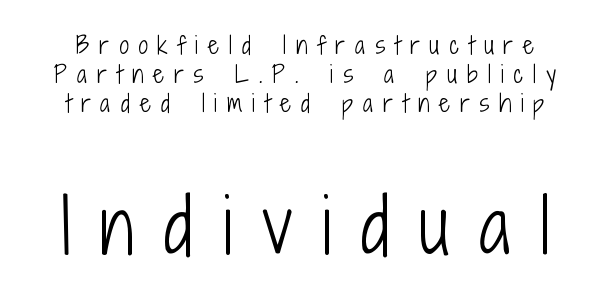
Q: Is the text bold? A: No.
Q: Is the text italic (slanted)? A: No, it is upright.
Q: Is the typeface a serif or a sans-serif typeface? A: Sans-serif.
Q: Is the text underlined? A: No.
Q: Is the spacing between letters normal or unusually wide? A: Unusually wide.
Q: Which block of text is set in a larger size, the first (top) or the second (bottom)? A: The second (bottom) one.
Q: Width (condensed, normal, or wide)? A: Condensed.
Q: Stroke contrast? A: Low.
Q: x-height? A: Medium.
Q: Monospaced? A: No.
